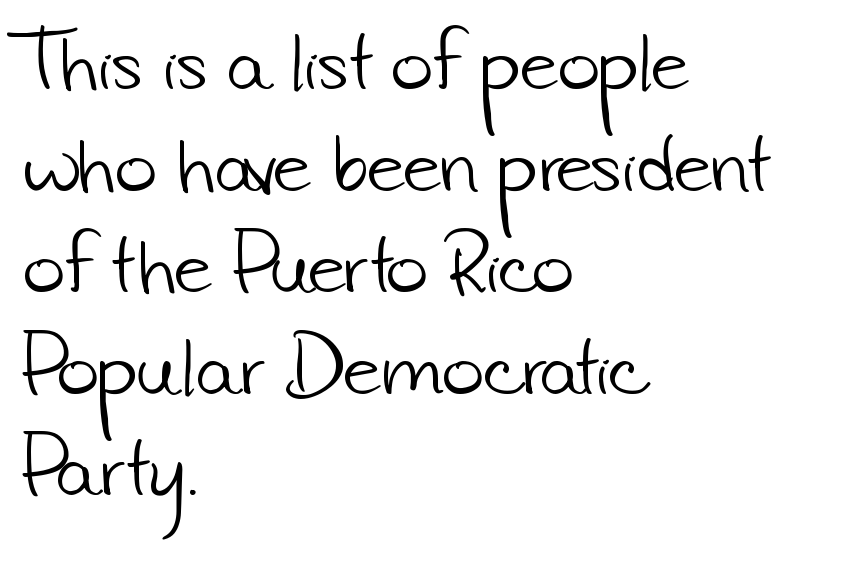
The image shows 72 px light sans-serif type; set left-aligned, normal line spacing (1.41x), normal letter spacing, not underlined; low stroke contrast and a small x-height.
